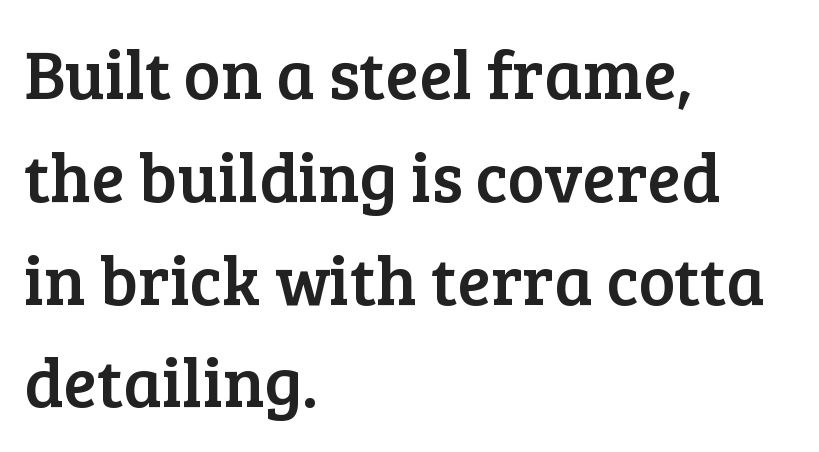
{"serif": "yes", "italic": "no", "width": "normal", "stroke_contrast": "low", "x_height": "medium", "monospaced": "no", "underline": "no", "align": "left", "line_spacing": "normal", "line_spacing_ratio": 1.49, "letter_spacing": "normal", "letter_spacing_em": 0.0, "glyph_px": 69}
